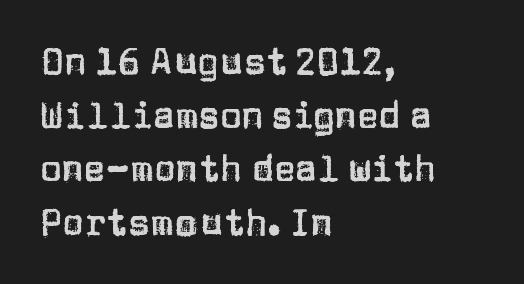
{"serif": "no", "italic": "no", "width": "normal", "stroke_contrast": "low", "x_height": "large", "monospaced": "no", "underline": "no", "align": "left", "line_spacing": "normal", "line_spacing_ratio": 1.49, "letter_spacing": "normal", "letter_spacing_em": 0.0, "glyph_px": 36}
